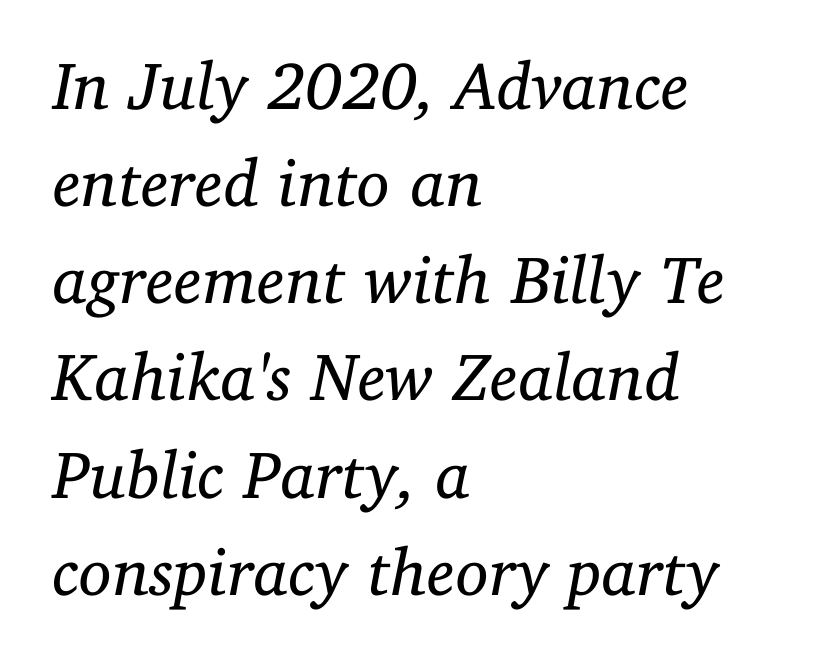
These lines were composed using italics. This rendering features lettering with no underline. The block of text has a typical density, with ordinary space between rows. Is this a sans? No — the strokes have serifs.
